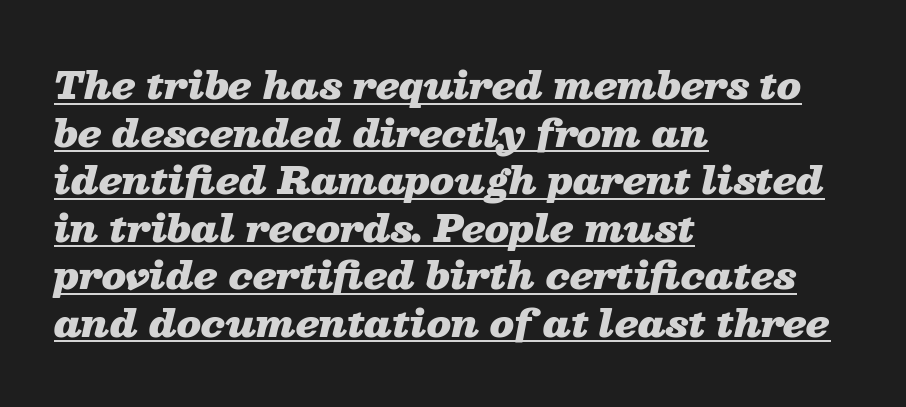
The image shows 36 px heavy, wide type, italic (leaning right); set left-aligned, normal line spacing (1.32x), normal letter spacing, underlined; low stroke contrast and a medium x-height.
